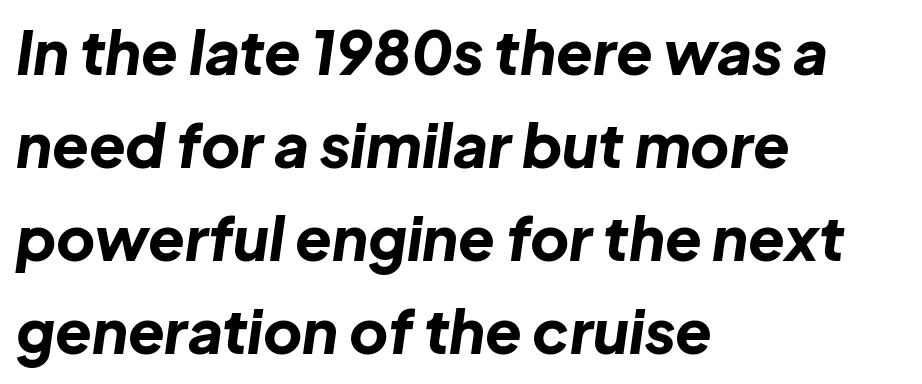
Q: Is the text bold? A: Yes.
Q: Is the text italic (slanted)? A: Yes, it leans right by about 8 degrees.
Q: Is the text underlined? A: No.
Q: How is the paragraph aligned? A: Left-aligned.
Q: Is the spacing between letters normal or unusually wide? A: Normal.
Q: Is the spacing between lines tight, normal or loose? A: Normal.
Q: Width (condensed, normal, or wide)? A: Normal.
Q: Stroke contrast? A: Low.
Q: x-height? A: Medium.
Q: Monospaced? A: No.
